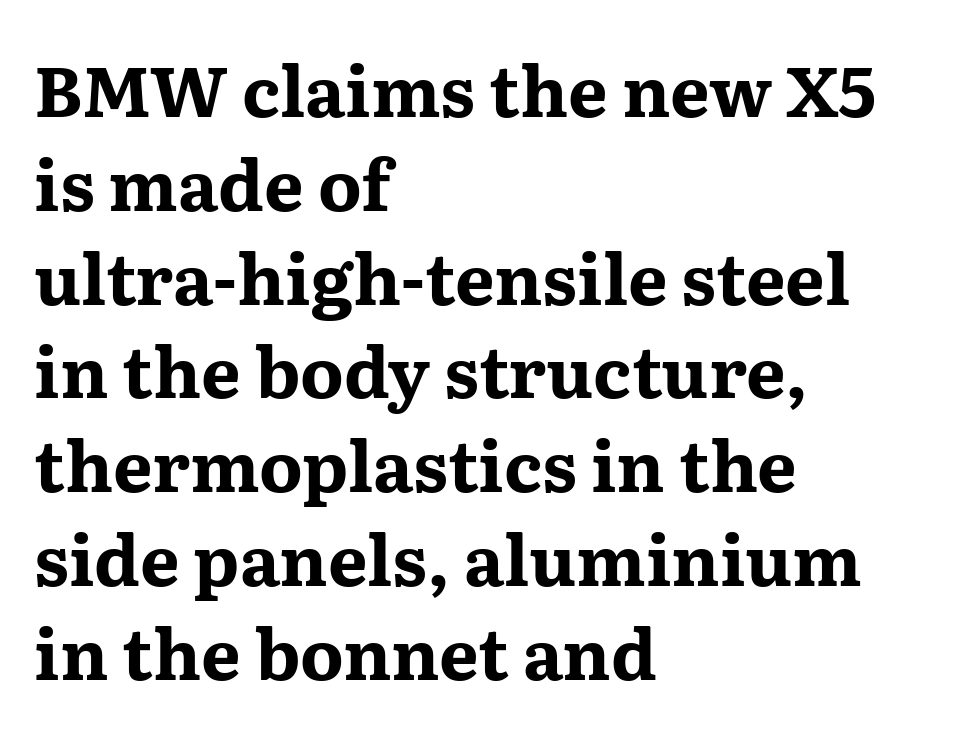
Q: Is the text bold? A: Yes.
Q: Is the text italic (slanted)? A: No, it is upright.
Q: Is the typeface a serif or a sans-serif typeface? A: Serif.
Q: Is the text underlined? A: No.
Q: How is the paragraph aligned? A: Left-aligned.
Q: Is the spacing between letters normal or unusually wide? A: Normal.
Q: Is the spacing between lines tight, normal or loose? A: Normal.
Q: Width (condensed, normal, or wide)? A: Wide.
Q: Stroke contrast? A: Medium.
Q: x-height? A: Medium.
Q: Monospaced? A: No.
